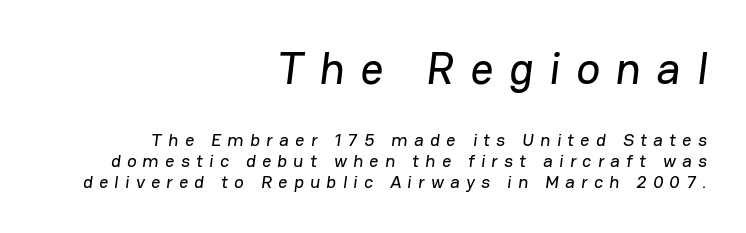
Q: Is the typeface a serif or a sans-serif typeface? A: Sans-serif.
Q: Is the text underlined? A: No.
Q: How is the paragraph aligned? A: Right-aligned.
Q: Is the spacing between letters normal or unusually wide? A: Unusually wide.
Q: Which block of text is set in a larger size, the first (top) or the second (bottom)? A: The first (top) one.
Q: Width (condensed, normal, or wide)? A: Normal.
Q: Stroke contrast? A: Low.
Q: x-height? A: Medium.
Q: Monospaced? A: No.
